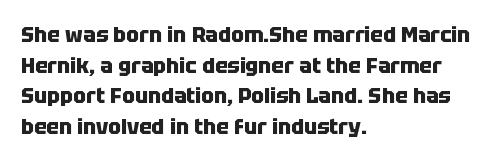
The image shows 21 px bold type, upright; set left-aligned, normal line spacing (1.46x), normal letter spacing, not underlined.
